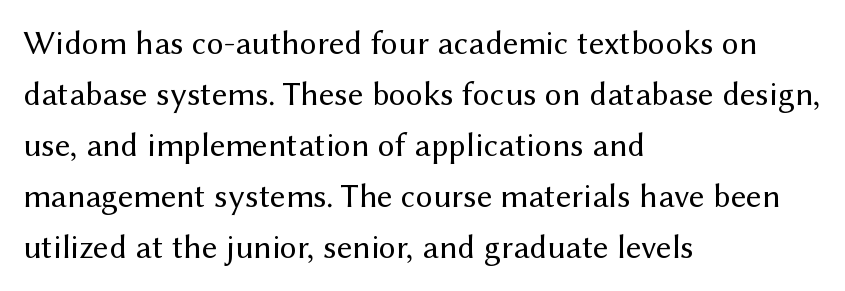
Summary of weight: not heavy and not bold. Serif or sans? Sans — the stroke terminals are bare. The specimen omits any rule beneath the text block's lines. Rendered with straight, roman letterforms. In terms of letterspacing, this is plain default setting.
